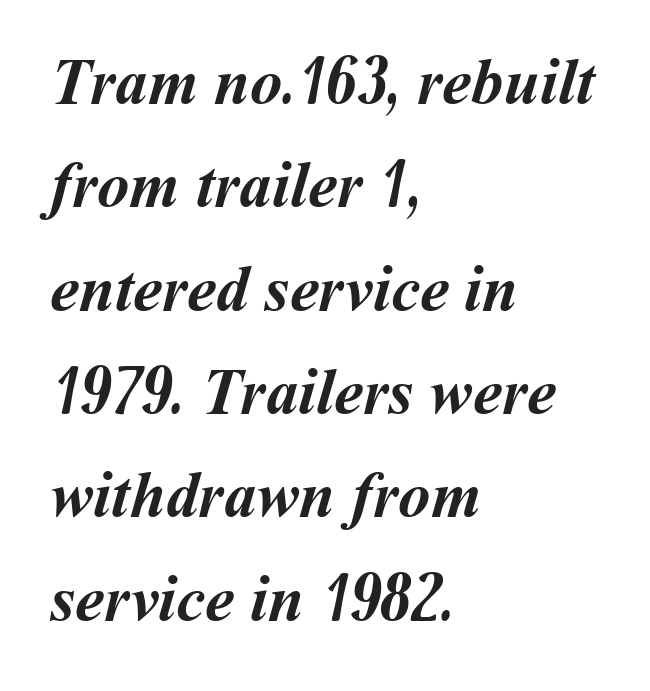
Standard letterfit; no display-style spreading of the glyphs. The rows are spaced the way most documents space them. A classic flush-left, rag-right setting is used for this passage. This sample has the flowing, uneven cadence of proportional lettering. Glance below the letters and you will spot only blank space.
